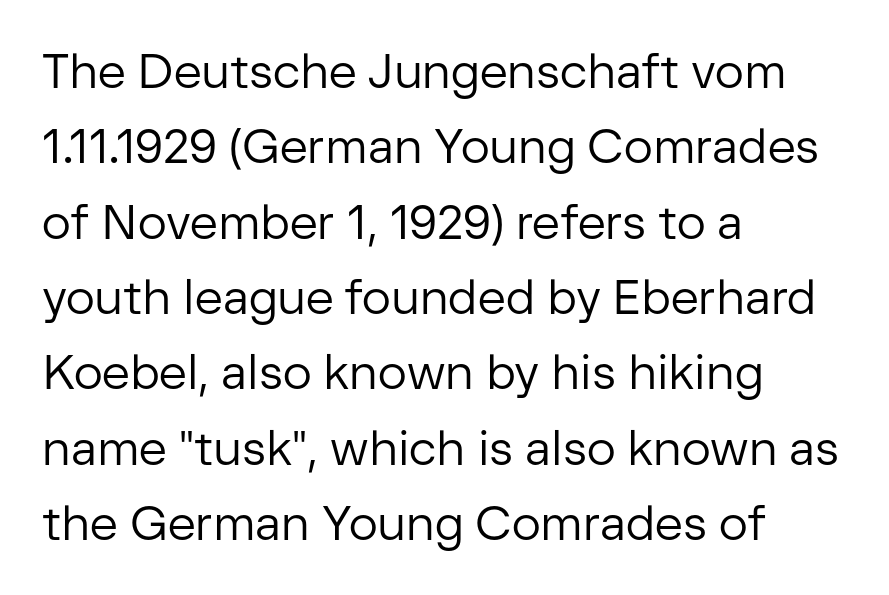
{"serif": "no", "italic": "no", "bold": "no", "weight": "regular", "width": "normal", "stroke_contrast": "low", "x_height": "medium", "monospaced": "no", "underline": "no", "align": "left", "line_spacing": "normal", "line_spacing_ratio": 1.57, "letter_spacing": "normal", "letter_spacing_em": 0.0, "glyph_px": 48}
